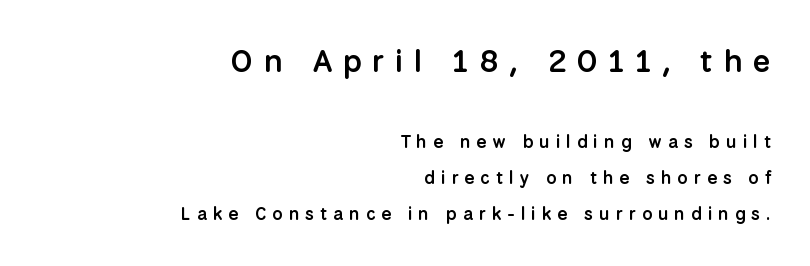
The setting favours the right margin, as signatures and pull-quotes sometimes do. This rendering widens character spacing well past its baseline value. Set as a demibold, roughly 600 on the weight scale. The face used here appears at its bigger size in the upper chunk. Quick note: interline space is abundant. Serifs: no, the terminals of the letterforms are clean.
